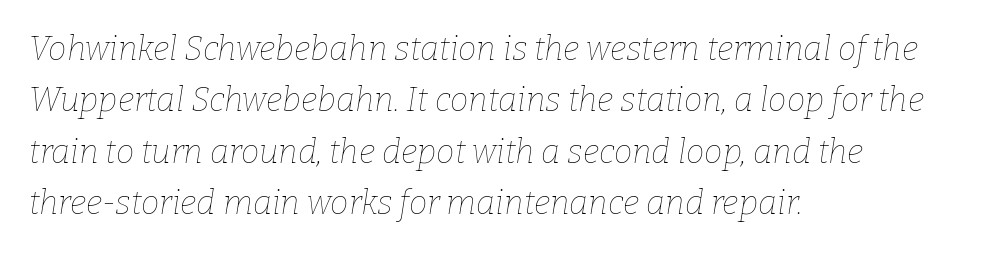
{"italic": "yes", "lean": "right", "slant_degrees": 9, "bold": "no", "weight": "thin", "width": "normal", "stroke_contrast": "low", "x_height": "medium", "monospaced": "no", "underline": "no", "align": "left", "line_spacing": "normal", "line_spacing_ratio": 1.56, "letter_spacing": "normal", "letter_spacing_em": 0.0, "glyph_px": 33}
